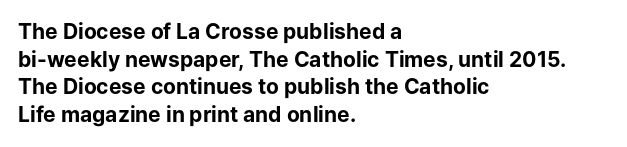
The image shows 21 px bold type, upright; set left-aligned, normal line spacing (1.32x), normal letter spacing, not underlined.
